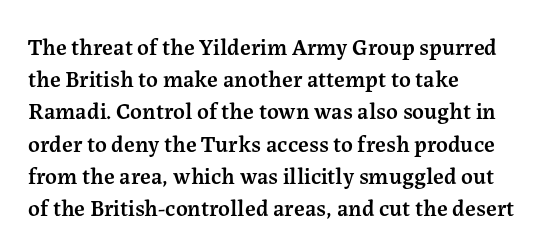
{"italic": "no", "bold": "semi", "underline": "no", "align": "left", "line_spacing": "normal", "line_spacing_ratio": 1.4, "letter_spacing": "normal", "letter_spacing_em": 0.0, "glyph_px": 23}
